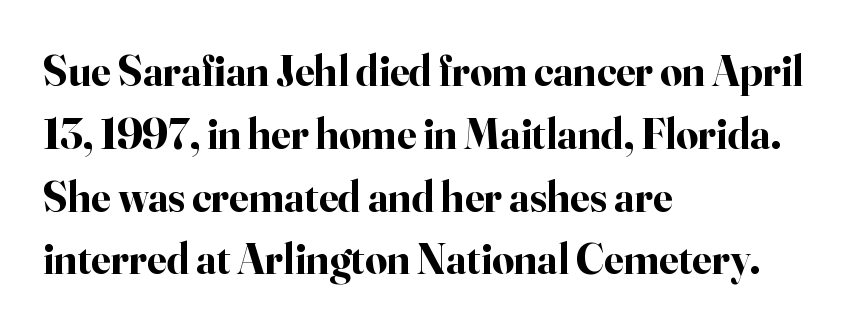
Q: Is the text bold? A: Yes.
Q: Is the text italic (slanted)? A: No, it is upright.
Q: Is the typeface a serif or a sans-serif typeface? A: Serif.
Q: Is the text underlined? A: No.
Q: How is the paragraph aligned? A: Left-aligned.
Q: Is the spacing between letters normal or unusually wide? A: Normal.
Q: Is the spacing between lines tight, normal or loose? A: Normal.
Q: Width (condensed, normal, or wide)? A: Normal.
Q: Stroke contrast? A: High.
Q: x-height? A: Small.
Q: Monospaced? A: No.
